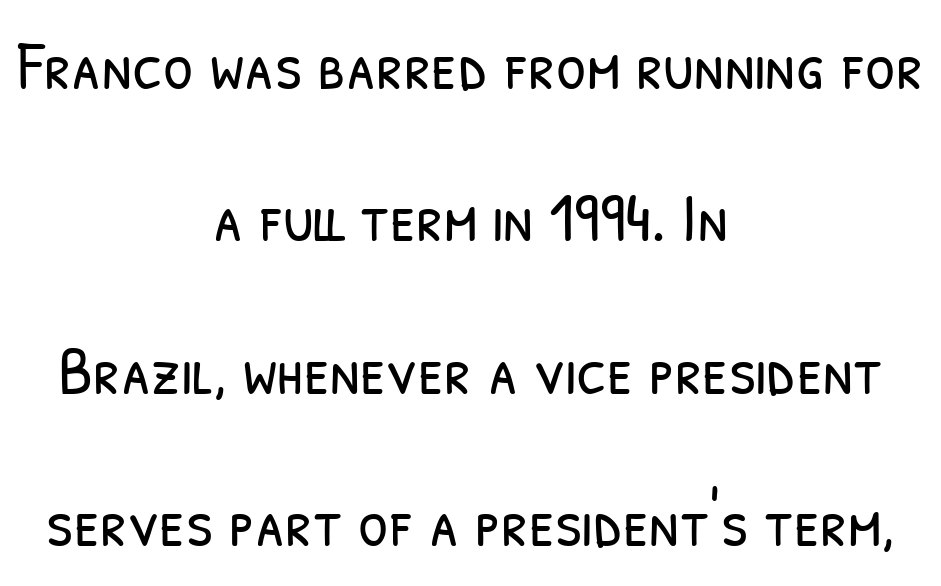
Q: Is the text bold? A: No.
Q: Is the typeface a serif or a sans-serif typeface? A: Sans-serif.
Q: Is the text underlined? A: No.
Q: How is the paragraph aligned? A: Centered.
Q: Is the spacing between letters normal or unusually wide? A: Normal.
Q: Is the spacing between lines tight, normal or loose? A: Loose.
Q: Width (condensed, normal, or wide)? A: Condensed.
Q: Stroke contrast? A: Low.
Q: x-height? A: Medium.
Q: Monospaced? A: No.
